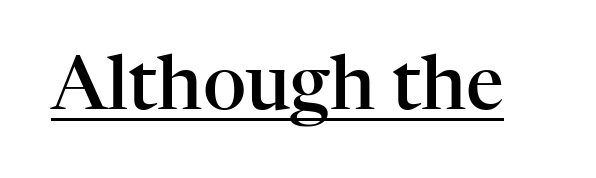
The letters carry serifs — small finishing strokes at the ends of their stems. Looks like regular typesetting: each glyph gets only the width it needs. In terms of letterspacing, this is plain default setting. A rule runs beneath these lines of type.
